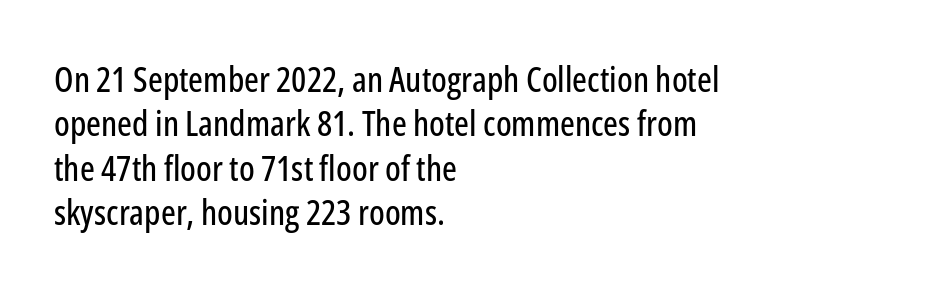
Q: Is the text italic (slanted)? A: No, it is upright.
Q: Is the typeface a serif or a sans-serif typeface? A: Sans-serif.
Q: Is the text underlined? A: No.
Q: How is the paragraph aligned? A: Left-aligned.
Q: Is the spacing between letters normal or unusually wide? A: Normal.
Q: Is the spacing between lines tight, normal or loose? A: Normal.
Q: Width (condensed, normal, or wide)? A: Condensed.
Q: Stroke contrast? A: Low.
Q: x-height? A: Medium.
Q: Monospaced? A: No.
